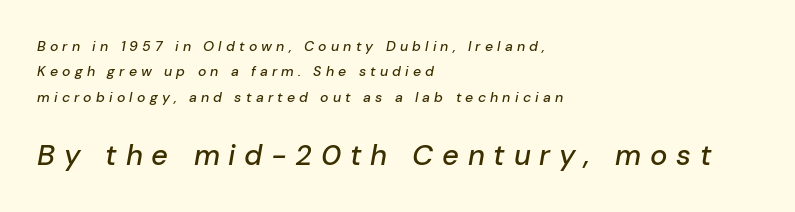
{"italic": "yes", "lean": "right", "slant_degrees": 10, "width": "normal", "stroke_contrast": "low", "x_height": "medium", "monospaced": "no", "underline": "no", "align": "left", "line_spacing_ratio": 1.81, "letter_spacing": "wide", "letter_spacing_em": 0.3, "larger_block": "second", "size_ratio": 2.07, "glyph_px": 29}
